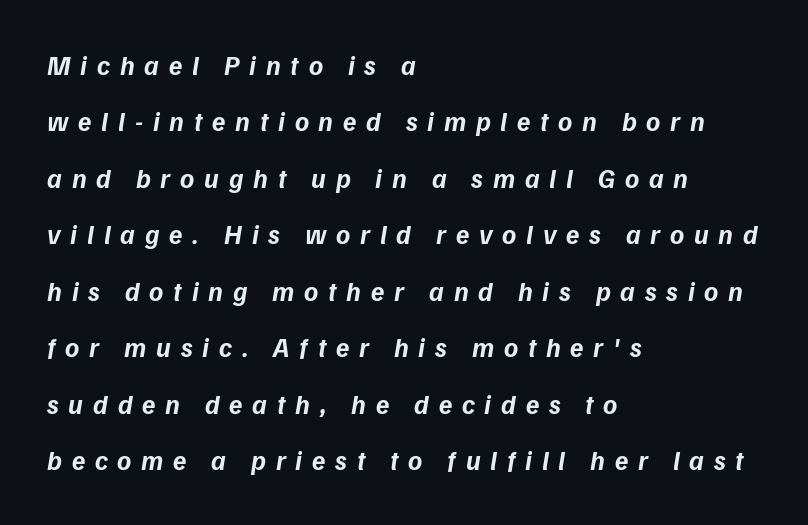
The image shows 27 px bold type; set left-aligned, loose line spacing (2.09x), unusually wide letter spacing (+0.36 em), not underlined.
